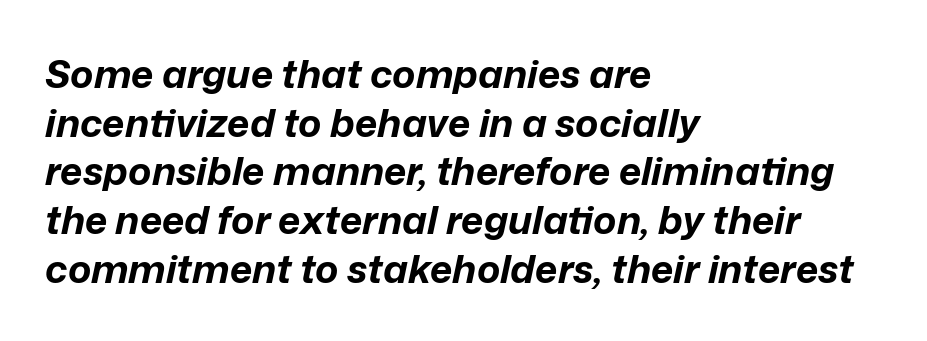
The image shows 39 px bold type, italic (leaning right); set left-aligned, normal line spacing (1.25x), normal letter spacing, not underlined; low stroke contrast and a medium x-height.
